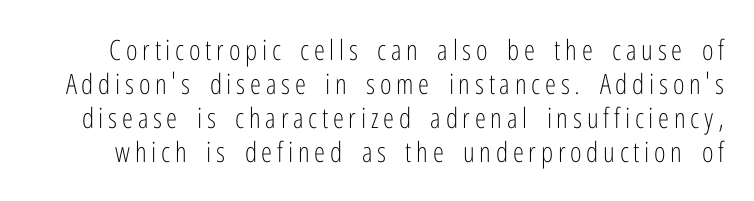
In terms of posture, this sample is upright. Is this a fixed-width face? No — the glyphs have proportional, varying widths. These glyphs show unthickened strokes, regular width or finer. Type without underlining. What kind of face is this? One without serifs — a sans.
